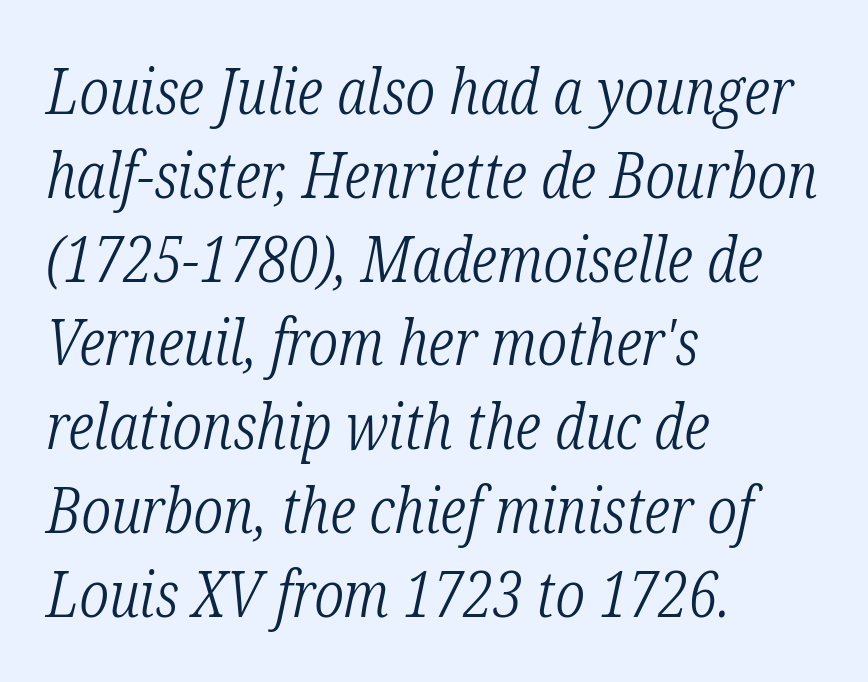
{"serif": "yes", "italic": "yes", "lean": "right", "slant_degrees": 12, "bold": "no", "weight": "light", "width": "condensed", "stroke_contrast": "low", "x_height": "medium", "monospaced": "no", "underline": "no", "align": "left", "line_spacing": "normal", "line_spacing_ratio": 1.33, "letter_spacing": "normal", "letter_spacing_em": 0.0, "glyph_px": 63}
